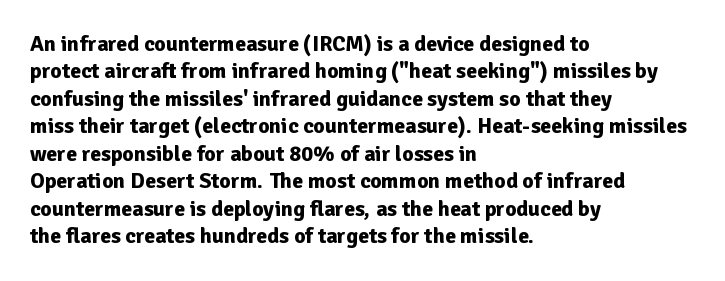
The image shows 22 px bold type, upright; set left-aligned, normal line spacing (1.25x), normal letter spacing, not underlined.
